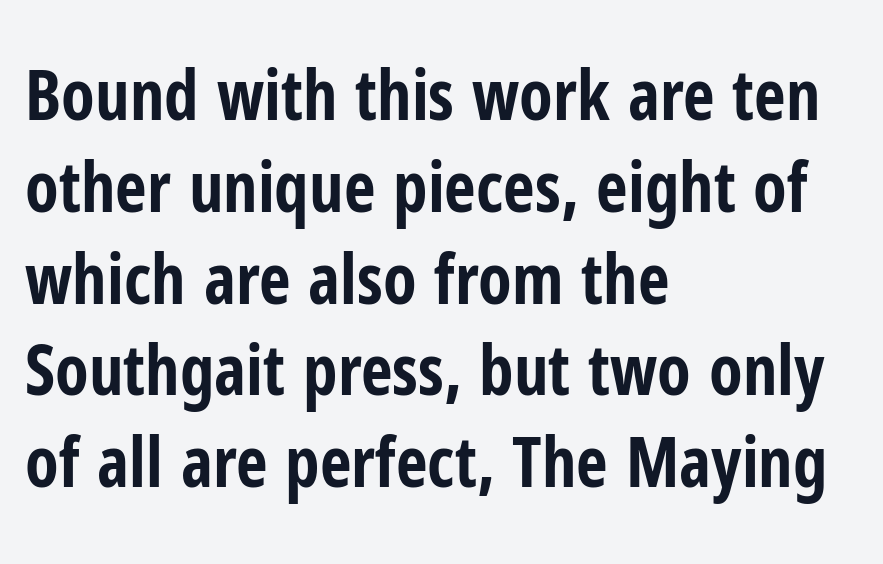
The image shows 69 px bold, condensed sans-serif type, upright; set left-aligned, normal line spacing (1.33x), normal letter spacing, not underlined; low stroke contrast and a medium x-height.
